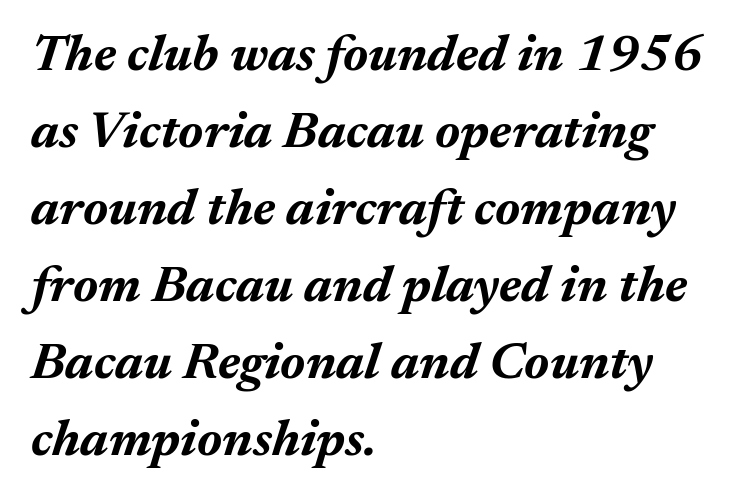
{"italic": "yes", "lean": "right", "slant_degrees": 17, "bold": "yes", "weight": "bold", "width": "normal", "stroke_contrast": "medium", "x_height": "medium", "monospaced": "no", "underline": "no", "align": "left", "line_spacing": "normal", "line_spacing_ratio": 1.48, "letter_spacing": "normal", "letter_spacing_em": 0.0, "glyph_px": 52}
